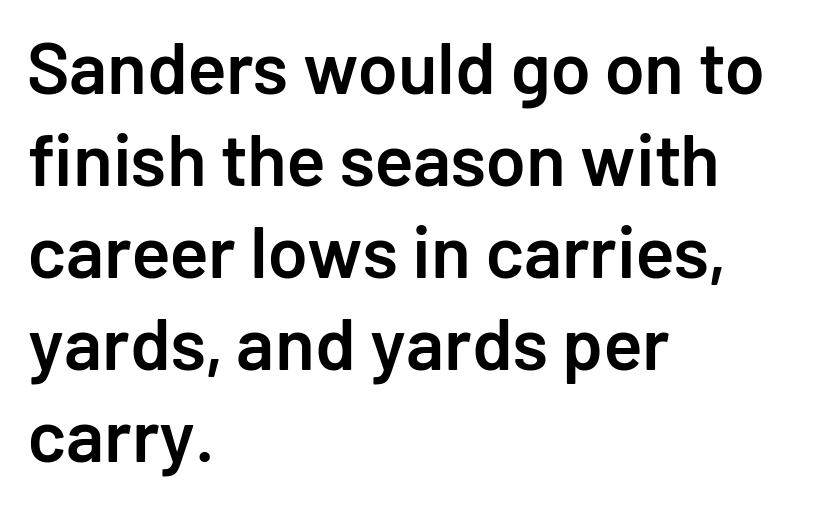
Q: Is the text bold? A: Semi-bold.
Q: Is the text italic (slanted)? A: No, it is upright.
Q: Is the typeface a serif or a sans-serif typeface? A: Sans-serif.
Q: Is the text underlined? A: No.
Q: How is the paragraph aligned? A: Left-aligned.
Q: Is the spacing between letters normal or unusually wide? A: Normal.
Q: Is the spacing between lines tight, normal or loose? A: Normal.
Q: Width (condensed, normal, or wide)? A: Normal.
Q: Stroke contrast? A: Low.
Q: x-height? A: Medium.
Q: Monospaced? A: No.
